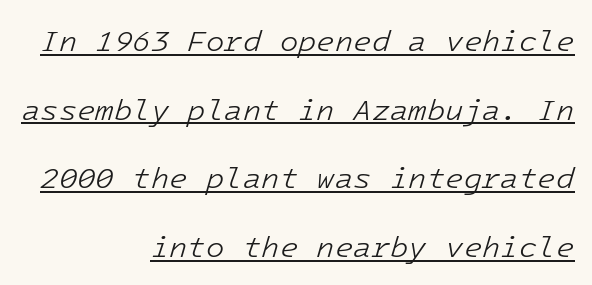
{"italic": "yes", "lean": "right", "slant_degrees": 16, "bold": "no", "weight": "light", "width": "normal", "stroke_contrast": "low", "x_height": "medium", "underline": "yes", "align": "right", "line_spacing": "loose", "line_spacing_ratio": 2.29, "letter_spacing": "normal", "letter_spacing_em": 0.0, "glyph_px": 30}
